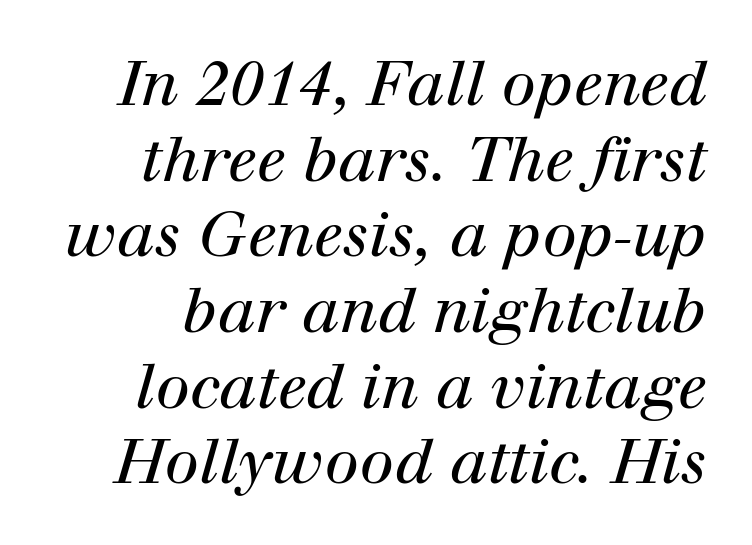
Q: Is the text bold? A: No.
Q: Is the text italic (slanted)? A: Yes, it leans right by about 12 degrees.
Q: Is the typeface a serif or a sans-serif typeface? A: Serif.
Q: Is the text underlined? A: No.
Q: Is the spacing between letters normal or unusually wide? A: Normal.
Q: Width (condensed, normal, or wide)? A: Normal.
Q: Stroke contrast? A: High.
Q: x-height? A: Medium.
Q: Monospaced? A: No.
